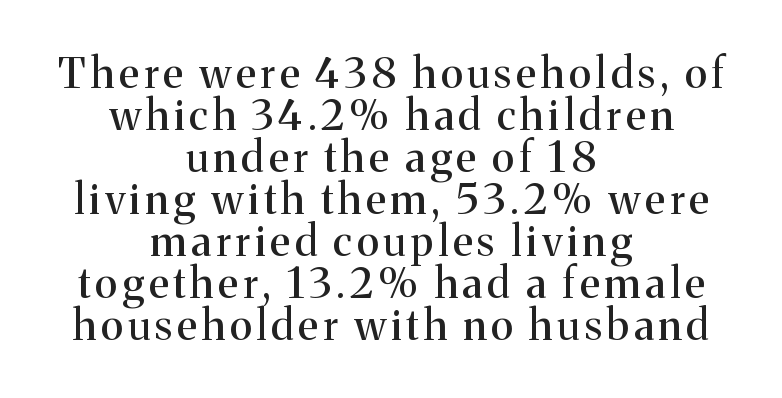
Q: Is the text italic (slanted)? A: No, it is upright.
Q: Is the typeface a serif or a sans-serif typeface? A: Serif.
Q: Is the text underlined? A: No.
Q: How is the paragraph aligned? A: Centered.
Q: Is the spacing between lines tight, normal or loose? A: Tight.
Q: Width (condensed, normal, or wide)? A: Normal.
Q: Stroke contrast? A: Medium.
Q: x-height? A: Medium.
Q: Monospaced? A: No.
